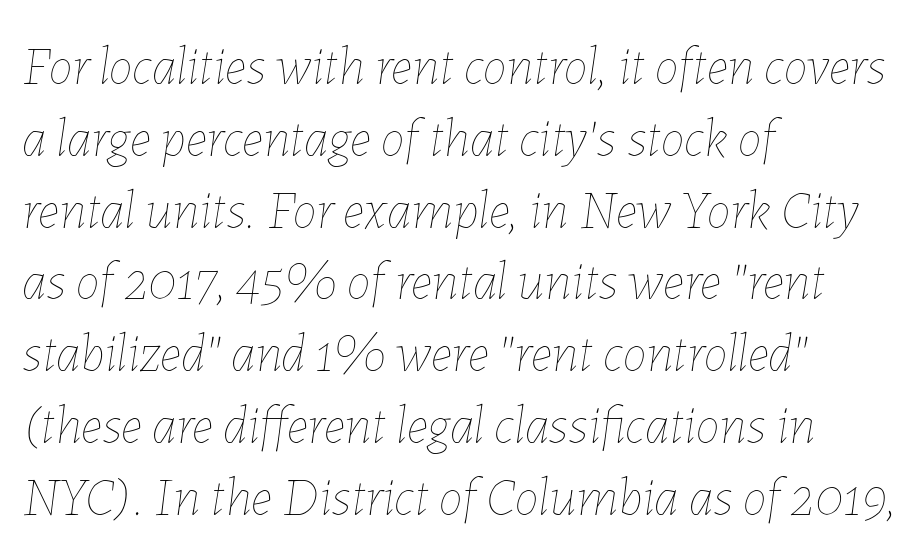
The horizontal fit of the characters is conventional and even. Ink coverage per letter is moderate at most. Descender tails drop into unmarked territory. Looking at the ascenders, they clearly lean.
